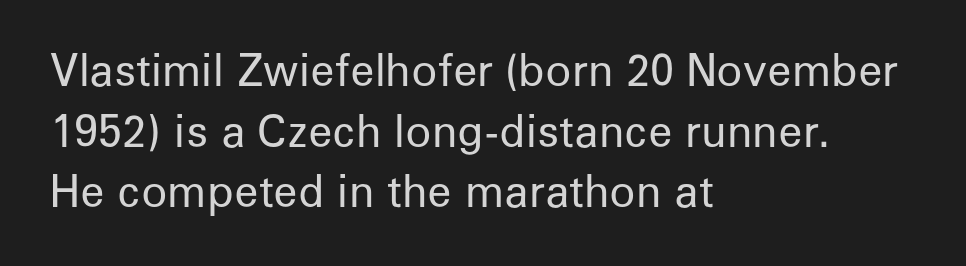
The image shows 43 px regular-weight sans-serif type, upright; set left-aligned, normal line spacing (1.41x), normal letter spacing, not underlined; low stroke contrast and a medium x-height.
